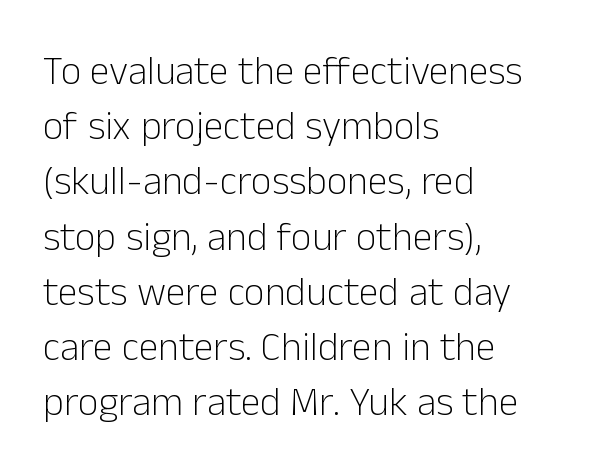
The image shows 40 px light sans-serif type, upright; set left-aligned, normal line spacing (1.38x), normal letter spacing, not underlined; low stroke contrast and a medium x-height.
